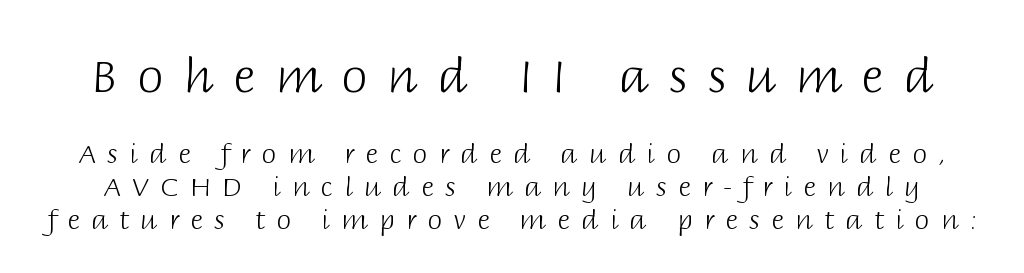
The image shows 47 px light sans-serif type, upright; set line spacing 1.22x, unusually wide letter spacing (+0.42 em), not underlined; the first (top) block is 1.74x larger; low stroke contrast and a large x-height.
